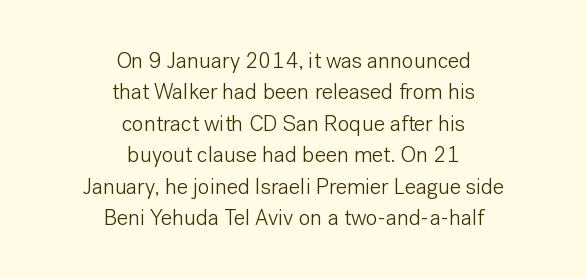
Q: Is the text bold? A: No.
Q: Is the text italic (slanted)? A: No, it is upright.
Q: Is the text underlined? A: No.
Q: How is the paragraph aligned? A: Centered.
Q: Is the spacing between letters normal or unusually wide? A: Normal.
Q: Is the spacing between lines tight, normal or loose? A: Normal.
